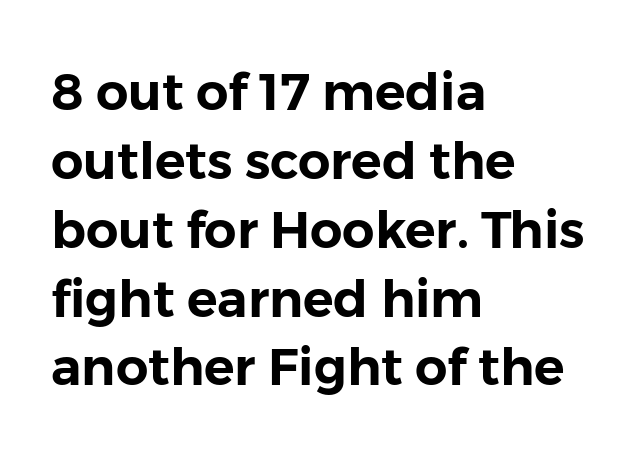
Q: Is the text italic (slanted)? A: No, it is upright.
Q: Is the typeface a serif or a sans-serif typeface? A: Sans-serif.
Q: Is the text underlined? A: No.
Q: How is the paragraph aligned? A: Left-aligned.
Q: Is the spacing between letters normal or unusually wide? A: Normal.
Q: Is the spacing between lines tight, normal or loose? A: Normal.
Q: Width (condensed, normal, or wide)? A: Normal.
Q: Stroke contrast? A: Low.
Q: x-height? A: Medium.
Q: Monospaced? A: No.
